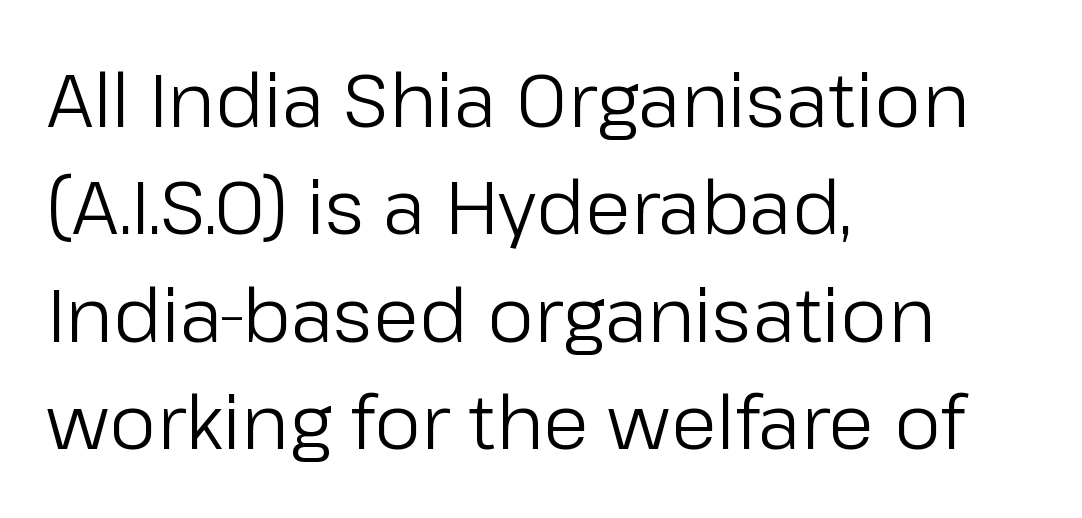
The image shows 74 px regular-weight sans-serif type, upright; set left-aligned, normal line spacing (1.45x), normal letter spacing, not underlined; low stroke contrast and a medium x-height.
